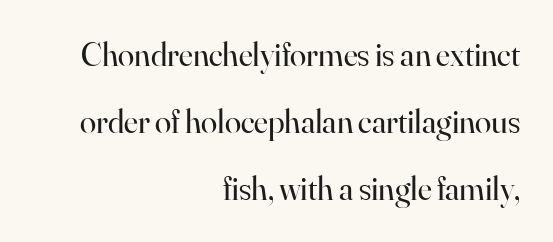
The image shows 33 px regular-weight serif type, upright; set right-aligned, loose line spacing (2.03x), normal letter spacing, not underlined; high stroke contrast and a small x-height.
